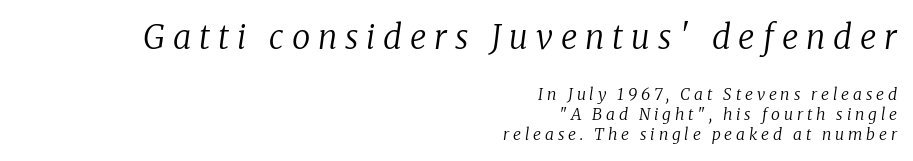
Q: Is the text bold? A: No.
Q: Is the text italic (slanted)? A: Yes, it leans right by about 8 degrees.
Q: Is the typeface a serif or a sans-serif typeface? A: Serif.
Q: Is the text underlined? A: No.
Q: How is the paragraph aligned? A: Right-aligned.
Q: Is the spacing between letters normal or unusually wide? A: Unusually wide.
Q: Is the spacing between lines tight, normal or loose? A: Normal.
Q: Which block of text is set in a larger size, the first (top) or the second (bottom)? A: The first (top) one.
Q: Width (condensed, normal, or wide)? A: Normal.
Q: Stroke contrast? A: Low.
Q: x-height? A: Medium.
Q: Monospaced? A: No.
